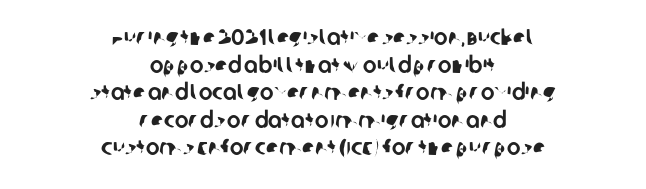
Characters follow at the spacing the type designer built in. Which margin do the lines hug? Neither — every line sits in the middle. The specimen omits any rule beneath the text block's lines.
